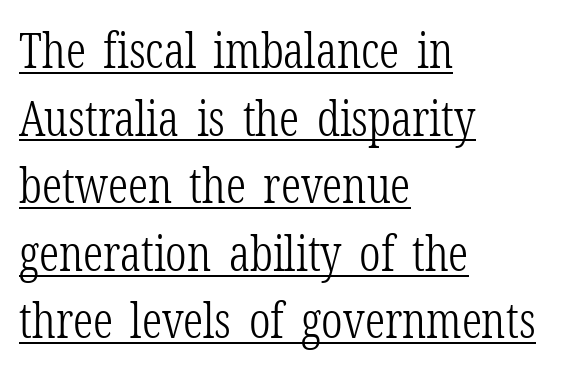
The image shows 49 px light, condensed serif type, upright; set left-aligned, normal line spacing (1.38x), normal letter spacing, underlined; low stroke contrast and a medium x-height.
